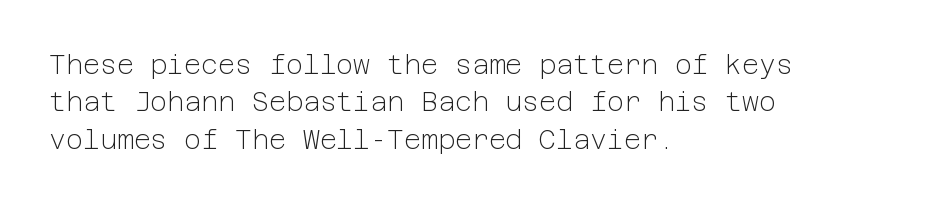
Q: Is the text bold? A: No.
Q: Is the text italic (slanted)? A: No, it is upright.
Q: Is the text underlined? A: No.
Q: How is the paragraph aligned? A: Left-aligned.
Q: Is the spacing between letters normal or unusually wide? A: Normal.
Q: Is the spacing between lines tight, normal or loose? A: Normal.
